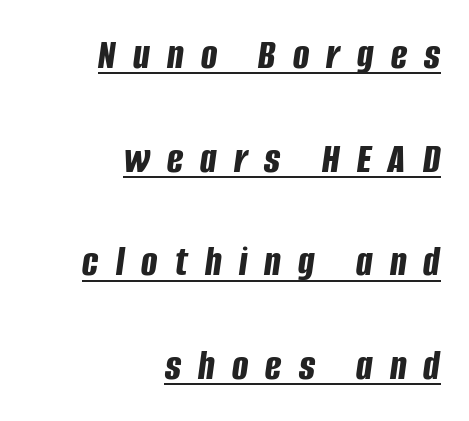
Q: Is the text bold? A: Yes.
Q: Is the text italic (slanted)? A: Yes, it leans right by about 8 degrees.
Q: Is the text underlined? A: Yes.
Q: How is the paragraph aligned? A: Right-aligned.
Q: Is the spacing between letters normal or unusually wide? A: Unusually wide.
Q: Is the spacing between lines tight, normal or loose? A: Loose.
Q: Width (condensed, normal, or wide)? A: Condensed.
Q: Stroke contrast? A: Low.
Q: x-height? A: Large.
Q: Monospaced? A: No.
